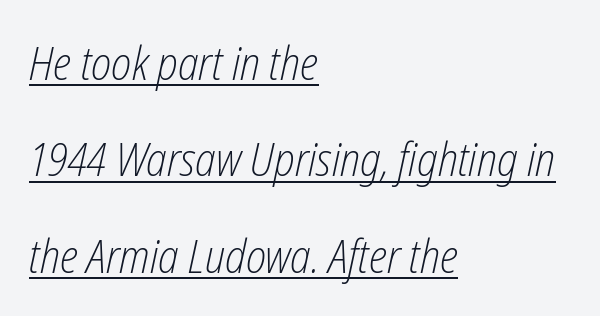
Q: Is the text bold? A: No.
Q: Is the text italic (slanted)? A: Yes, it leans right by about 12 degrees.
Q: Is the text underlined? A: Yes.
Q: How is the paragraph aligned? A: Left-aligned.
Q: Is the spacing between letters normal or unusually wide? A: Normal.
Q: Is the spacing between lines tight, normal or loose? A: Loose.
Q: Width (condensed, normal, or wide)? A: Condensed.
Q: Stroke contrast? A: Low.
Q: x-height? A: Medium.
Q: Monospaced? A: No.
